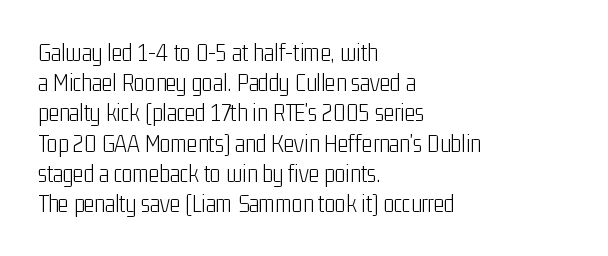
Q: Is the text bold? A: No.
Q: Is the text italic (slanted)? A: No, it is upright.
Q: Is the text underlined? A: No.
Q: How is the paragraph aligned? A: Left-aligned.
Q: Is the spacing between letters normal or unusually wide? A: Normal.
